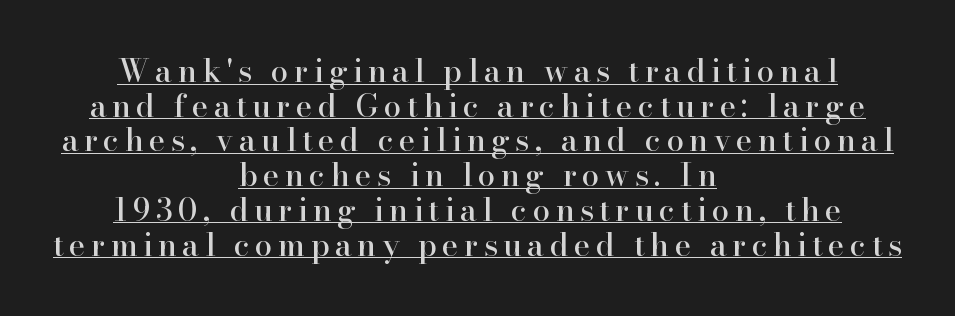
The image shows 31 px serif type, upright; set centered, tight line spacing (1.12x), underlined; high stroke contrast and a small x-height.
